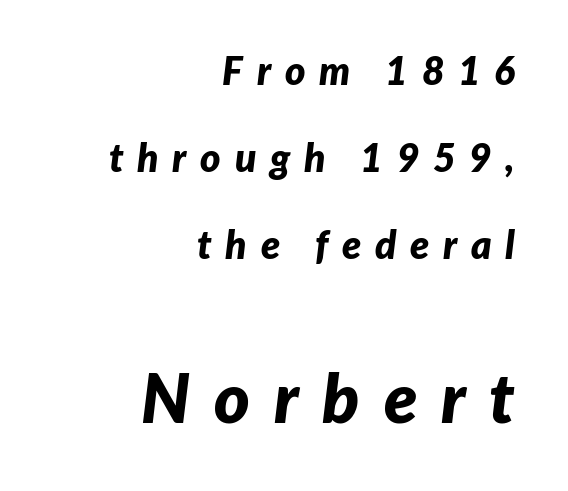
{"italic": "yes", "lean": "right", "slant_degrees": 7, "bold": "yes", "weight": "bold", "width": "normal", "stroke_contrast": "low", "x_height": "medium", "monospaced": "no", "underline": "no", "align": "right", "line_spacing": "loose", "line_spacing_ratio": 2.23, "letter_spacing": "wide", "letter_spacing_em": 0.35, "larger_block": "second", "size_ratio": 1.74, "glyph_px": 68}
